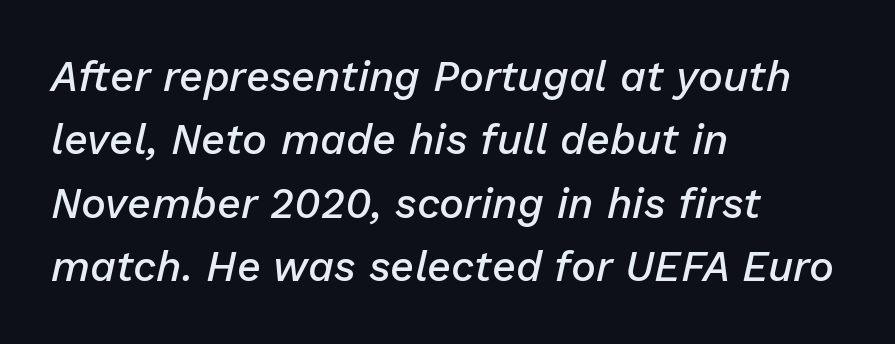
The image shows 42 px semibold type, italic (leaning right); set left-aligned, normal line spacing (1.51x), normal letter spacing, not underlined; low stroke contrast and a medium x-height.
